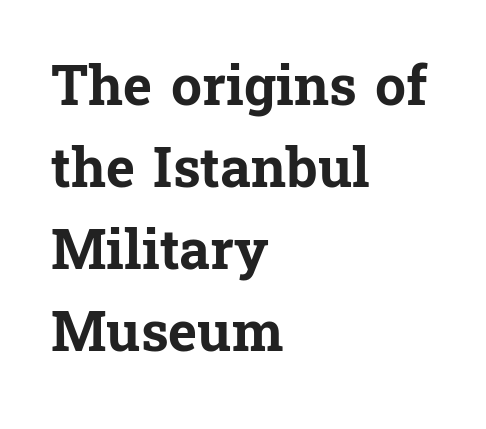
The image shows 55 px bold serif type, upright; set left-aligned, normal line spacing (1.49x), normal letter spacing, not underlined; low stroke contrast and a medium x-height.
